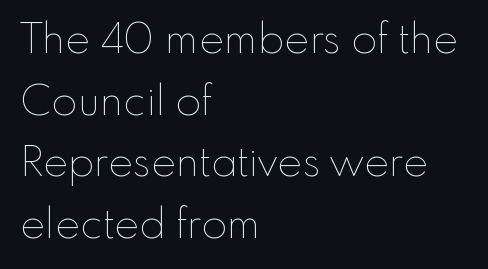
{"italic": "no", "bold": "no", "weight": "thin", "width": "normal", "stroke_contrast": "low", "x_height": "small", "monospaced": "no", "underline": "no", "align": "left", "line_spacing": "normal", "line_spacing_ratio": 1.47, "letter_spacing": "normal", "letter_spacing_em": 0.0, "glyph_px": 42}
